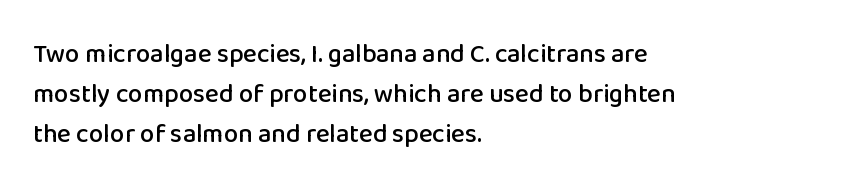
Descender tails drop into unmarked territory. Each word holds together tightly as a unit, with standard inter-letter gaps. Style check: upright. A student would call this left alignment; a typographer would say flush left, rag right. If you measured baseline to baseline, you'd find a middling distance.
